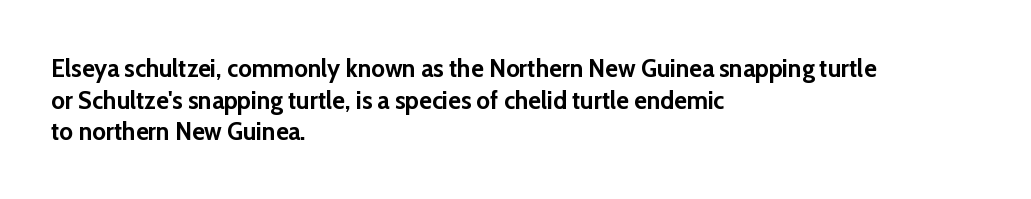
I'd describe the lettering as bold — thick and assertive. Words appear dense and cohesive because spacing is normal. Reading down the block, your eye returns to a fixed left position each line. The lettering holds an erect, upright posture throughout. Descender tails drop into unmarked territory.
